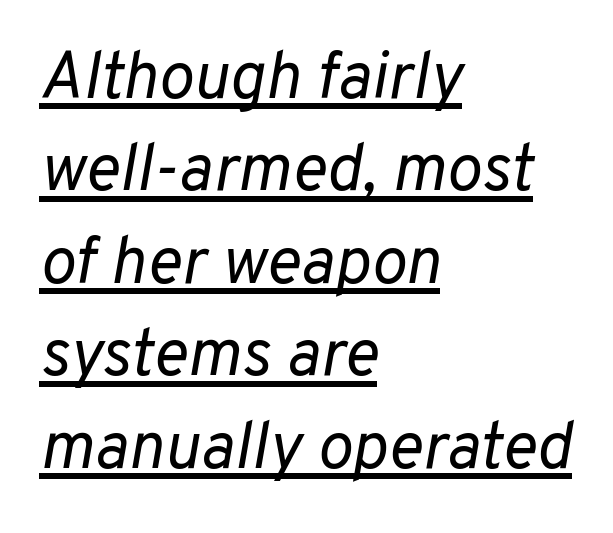
{"italic": "yes", "lean": "right", "slant_degrees": 10, "bold": "no", "weight": "regular", "width": "normal", "stroke_contrast": "low", "x_height": "medium", "monospaced": "no", "underline": "yes", "align": "left", "line_spacing": "normal", "line_spacing_ratio": 1.4, "letter_spacing": "normal", "letter_spacing_em": 0.0, "glyph_px": 66}
